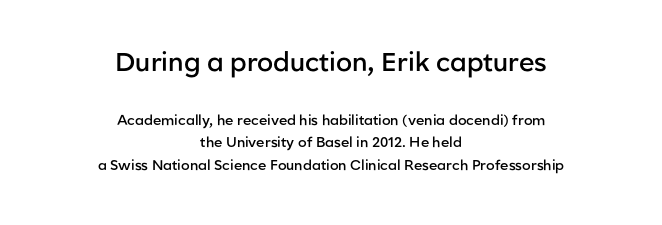
Q: Is the text bold? A: Semi-bold.
Q: Is the text italic (slanted)? A: No, it is upright.
Q: Is the text underlined? A: No.
Q: How is the paragraph aligned? A: Centered.
Q: Is the spacing between letters normal or unusually wide? A: Normal.
Q: Is the spacing between lines tight, normal or loose? A: Normal.
Q: Which block of text is set in a larger size, the first (top) or the second (bottom)? A: The first (top) one.
